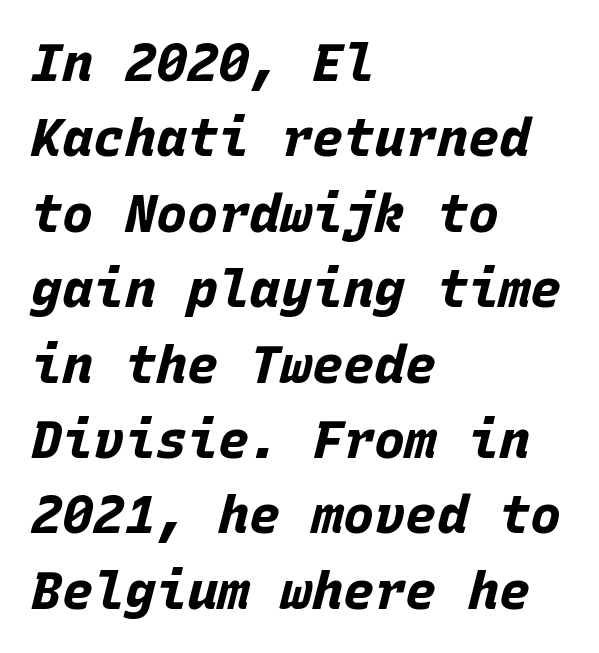
Q: Is the text bold? A: Yes.
Q: Is the text italic (slanted)? A: Yes, it leans right by about 15 degrees.
Q: Is the text underlined? A: No.
Q: How is the paragraph aligned? A: Left-aligned.
Q: Is the spacing between letters normal or unusually wide? A: Normal.
Q: Is the spacing between lines tight, normal or loose? A: Normal.
Q: Width (condensed, normal, or wide)? A: Normal.
Q: Stroke contrast? A: Low.
Q: x-height? A: Large.
Q: Monospaced? A: Yes.
